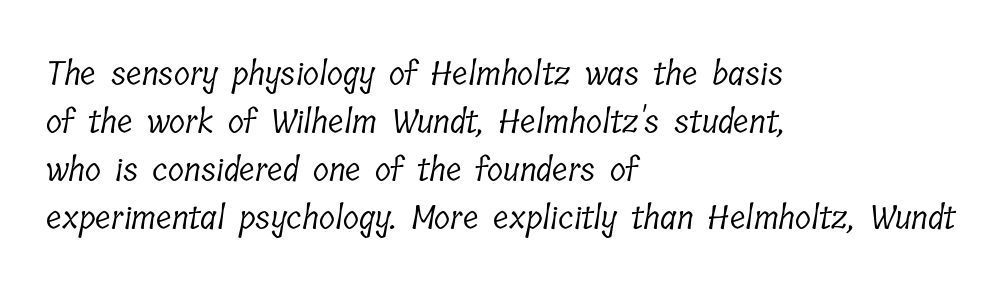
{"serif": "yes", "bold": "no", "weight": "light", "width": "condensed", "stroke_contrast": "low", "x_height": "medium", "monospaced": "no", "underline": "no", "align": "left", "line_spacing": "normal", "line_spacing_ratio": 1.45, "letter_spacing": "normal", "letter_spacing_em": 0.0, "glyph_px": 33}
